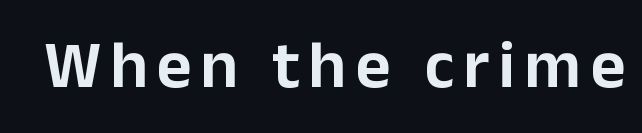
{"serif": "no", "italic": "no", "width": "normal", "stroke_contrast": "low", "x_height": "medium", "monospaced": "no", "underline": "no", "glyph_px": 68}
